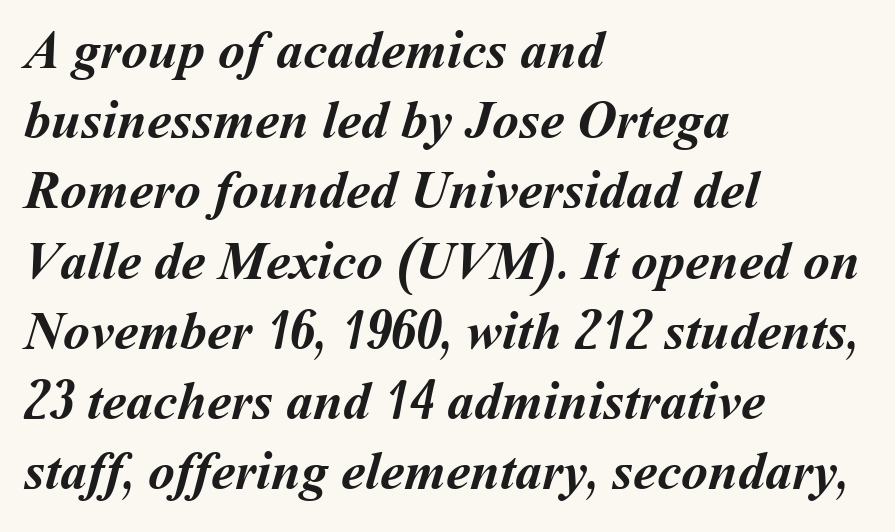
The image shows 54 px semibold type; set left-aligned, normal line spacing (1.3x), normal letter spacing, not underlined; medium stroke contrast and a medium x-height.
